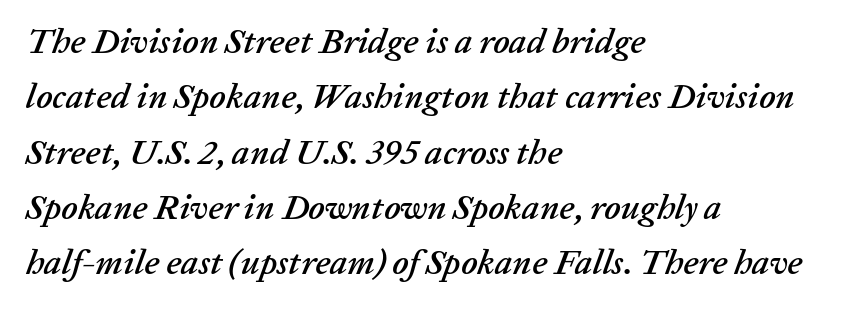
The image shows 35 px text type, italic (leaning right); set left-aligned, normal line spacing (1.58x), normal letter spacing, not underlined; low stroke contrast and a medium x-height.
